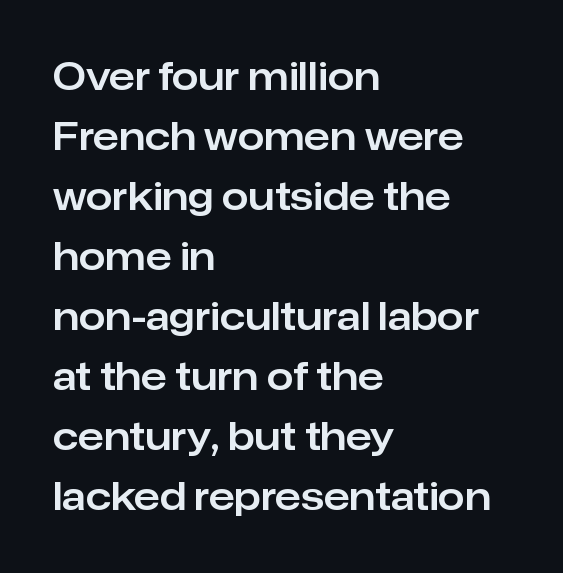
The image shows 38 px sans-serif type, upright; set left-aligned, normal line spacing (1.58x), normal letter spacing, not underlined; low stroke contrast and a medium x-height.
